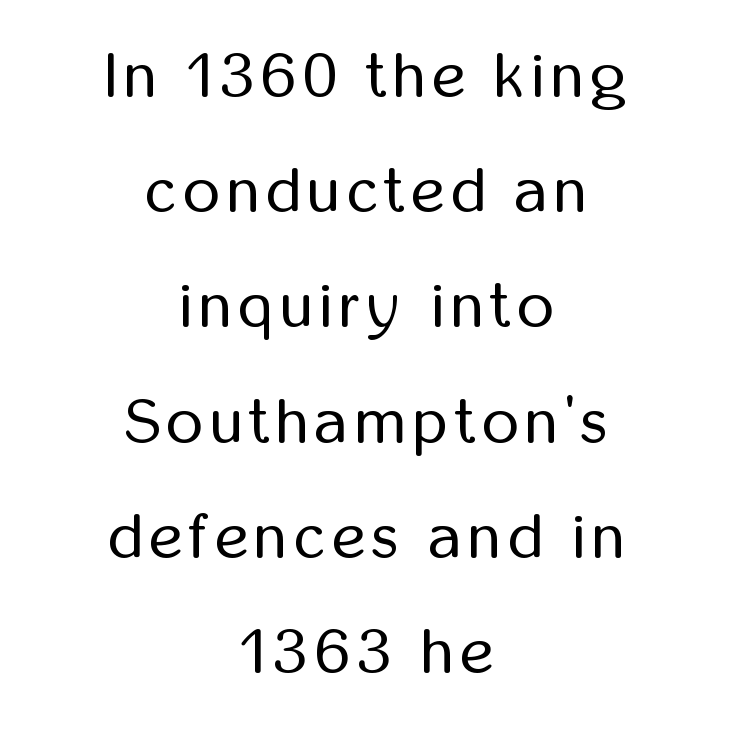
The image shows 64 px regular-weight, condensed sans-serif type, upright; set centered, line spacing 1.8x, not underlined; low stroke contrast and a medium x-height.
